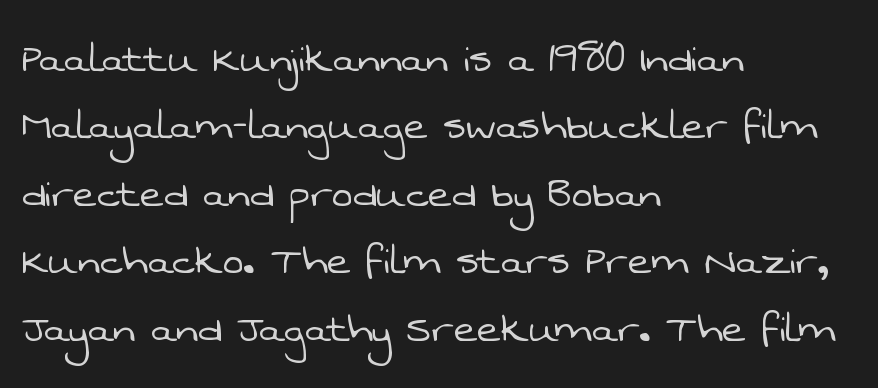
Q: Is the text bold? A: No.
Q: Is the typeface a serif or a sans-serif typeface? A: Sans-serif.
Q: Is the text underlined? A: No.
Q: How is the paragraph aligned? A: Left-aligned.
Q: Is the spacing between letters normal or unusually wide? A: Normal.
Q: Is the spacing between lines tight, normal or loose? A: Normal.
Q: Width (condensed, normal, or wide)? A: Normal.
Q: Stroke contrast? A: Low.
Q: x-height? A: Medium.
Q: Monospaced? A: No.
